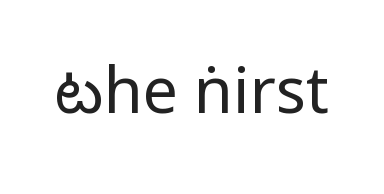
The letters carry no serifs — their stems end cleanly without finishing strokes. There is no visible air inserted between adjacent glyphs. Stroke thickness stays within the range of a standard reading face or lighter. Plain, unruled lines of type. Designer's note — italics off, roman on.
